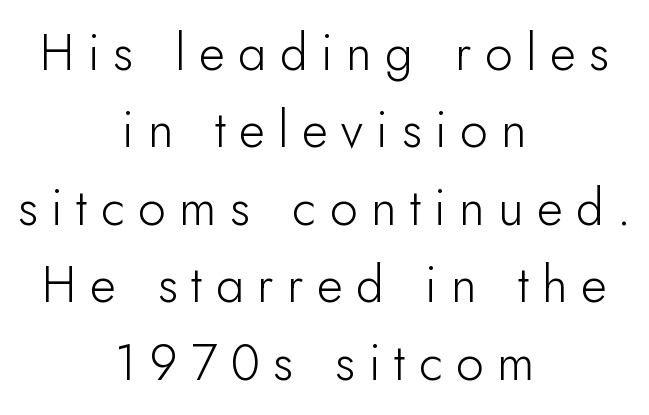
Reading down the column, the eye jumps a familiar distance to each next line. These lines have a slow, spaced-out rhythm from letter to letter. The lines are quadded center. The font's upright variant was chosen for this text. The passage shown is typed in a proportional face where columns would drift. This is sans-serif lettering, the kind often seen on screens and signage.
